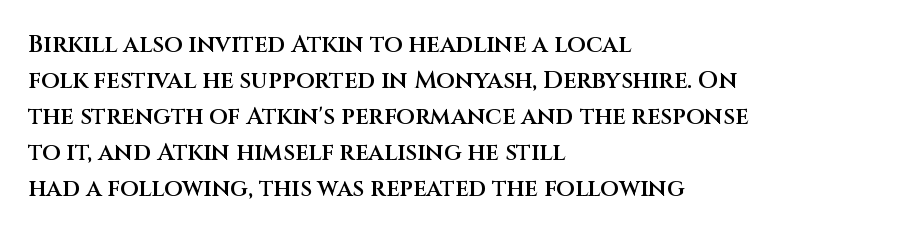
The image shows 24 px text type, upright; set left-aligned, normal line spacing (1.5x), normal letter spacing, not underlined.
